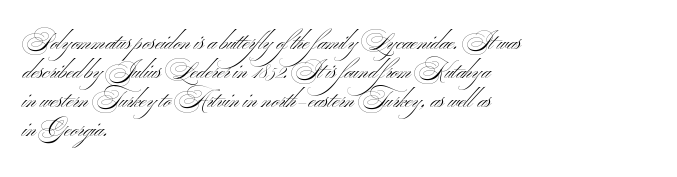
Lines of text with bare space underneath. Stems and bowls with no extra thickness — not bold. The rendering keeps characters at their native spacing. In terms of leading, this rendering sits right in the middle.
